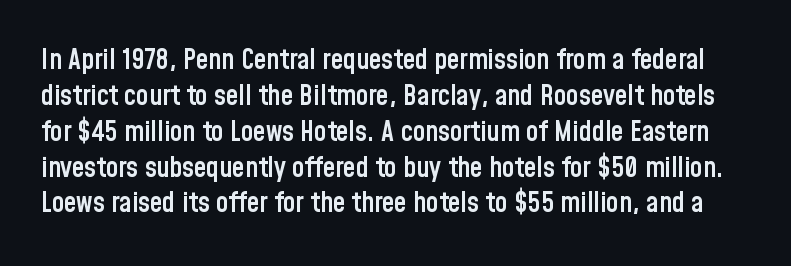
{"serif": "no", "italic": "no", "bold": "semi", "weight": "semibold", "width": "condensed", "stroke_contrast": "low", "x_height": "medium", "monospaced": "no", "underline": "no", "line_spacing": "normal", "line_spacing_ratio": 1.28, "letter_spacing": "normal", "letter_spacing_em": 0.0, "glyph_px": 28}
